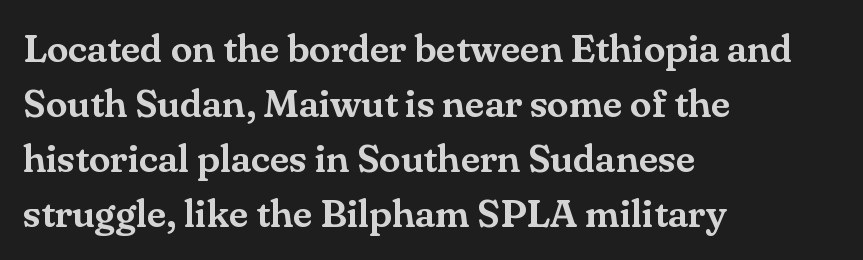
{"serif": "yes", "italic": "no", "width": "normal", "stroke_contrast": "medium", "x_height": "small", "monospaced": "no", "underline": "no", "align": "left", "line_spacing": "normal", "line_spacing_ratio": 1.41, "letter_spacing": "normal", "letter_spacing_em": 0.0, "glyph_px": 39}
